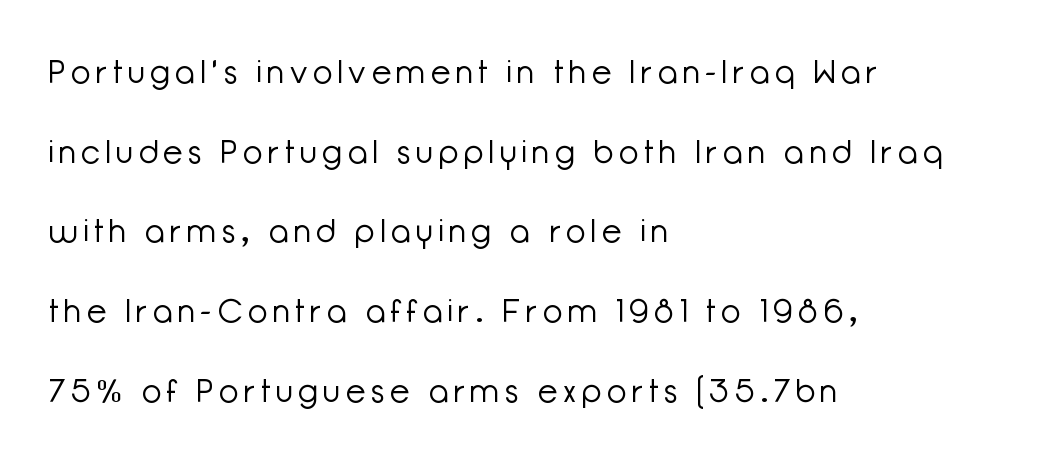
Descender tails drop into unmarked territory. I'd call this a sans setting — the letters go barefoot. Designer's note — italics off, roman on. Each new line begins a long way beneath the previous one.
